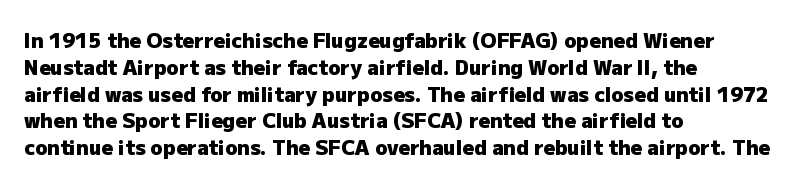
Q: Is the text bold? A: Yes.
Q: Is the text italic (slanted)? A: No, it is upright.
Q: Is the text underlined? A: No.
Q: How is the paragraph aligned? A: Left-aligned.
Q: Is the spacing between letters normal or unusually wide? A: Normal.
Q: Is the spacing between lines tight, normal or loose? A: Normal.
